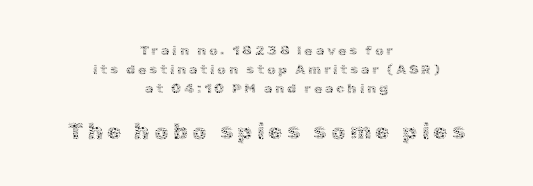
{"italic": "no", "bold": "no", "underline": "no", "align": "center", "line_spacing": "normal", "line_spacing_ratio": 1.37, "larger_block": "second", "size_ratio": 1.64, "glyph_px": 23}
